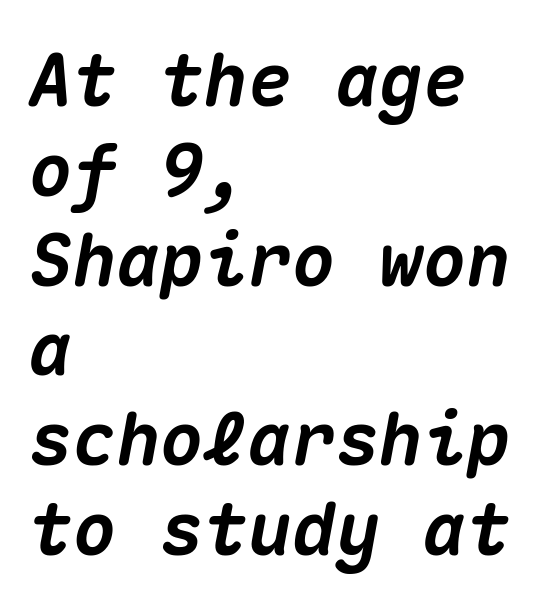
Q: Is the text bold? A: Yes.
Q: Is the text italic (slanted)? A: Yes, it leans right by about 10 degrees.
Q: Is the text underlined? A: No.
Q: How is the paragraph aligned? A: Left-aligned.
Q: Is the spacing between letters normal or unusually wide? A: Normal.
Q: Width (condensed, normal, or wide)? A: Normal.
Q: Stroke contrast? A: Medium.
Q: x-height? A: Medium.
Q: Monospaced? A: Yes.
